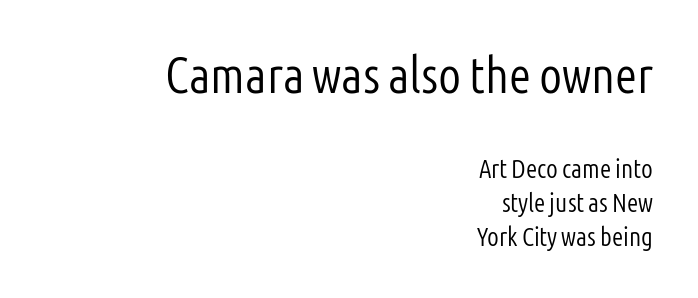
Q: Is the text bold? A: No.
Q: Is the text italic (slanted)? A: No, it is upright.
Q: Is the typeface a serif or a sans-serif typeface? A: Sans-serif.
Q: Is the text underlined? A: No.
Q: How is the paragraph aligned? A: Right-aligned.
Q: Is the spacing between letters normal or unusually wide? A: Normal.
Q: Is the spacing between lines tight, normal or loose? A: Normal.
Q: Which block of text is set in a larger size, the first (top) or the second (bottom)? A: The first (top) one.
Q: Width (condensed, normal, or wide)? A: Condensed.
Q: Stroke contrast? A: Low.
Q: x-height? A: Medium.
Q: Monospaced? A: No.
